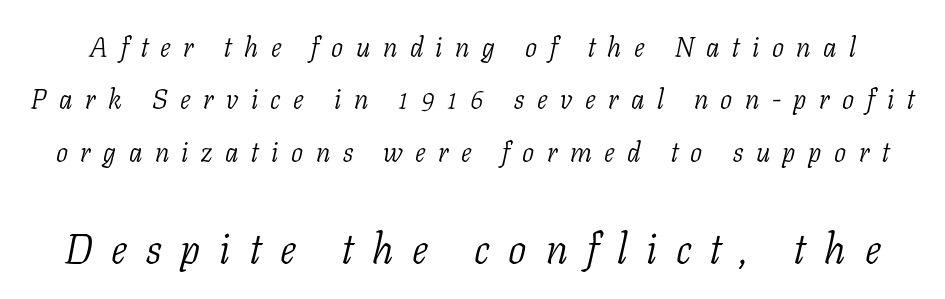
The gaps between neighbouring characters are conspicuously large. No letter is thick-stroked: the sample isn't bold. The letters in the lower block stand taller than those in the block above. A typesetter would call this proportional, since set widths differ per character. Successive baselines arrive slowly, with a big drop between each.
